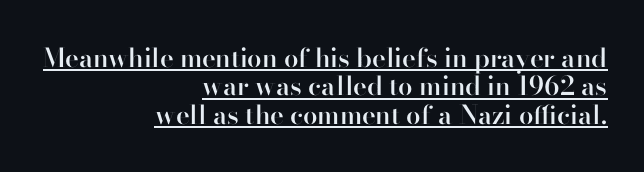
Firm but not heavy-handed strokes: this text is semibold. There is no visible air inserted between adjacent glyphs. Vertical strokes here are truly vertical. Honestly, the underline is the first thing you notice here.
